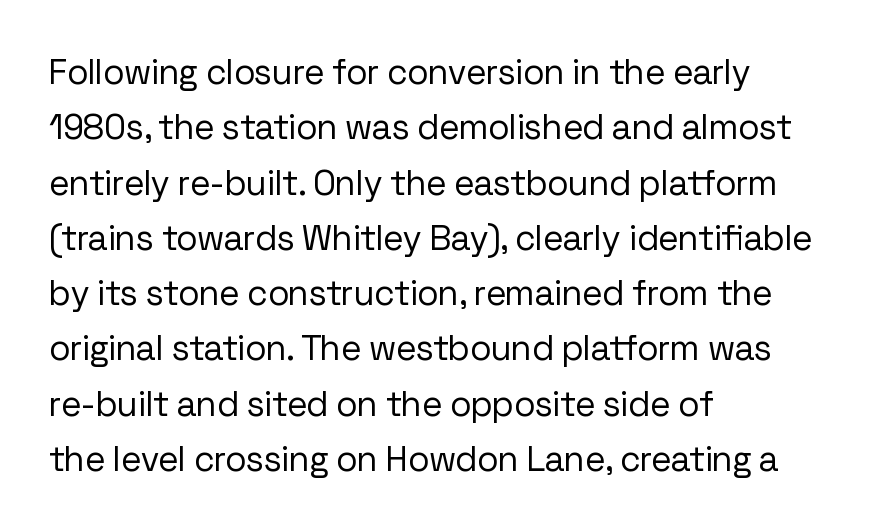
Q: Is the text bold? A: No.
Q: Is the text italic (slanted)? A: No, it is upright.
Q: Is the typeface a serif or a sans-serif typeface? A: Sans-serif.
Q: Is the text underlined? A: No.
Q: How is the paragraph aligned? A: Left-aligned.
Q: Is the spacing between letters normal or unusually wide? A: Normal.
Q: Is the spacing between lines tight, normal or loose? A: Normal.
Q: Width (condensed, normal, or wide)? A: Normal.
Q: Stroke contrast? A: Low.
Q: x-height? A: Medium.
Q: Monospaced? A: No.
